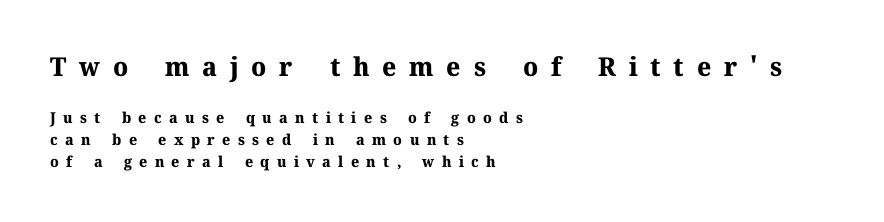
One-word summary of the alignment: left. Type size steps down from the first block to the second. Students, this is bold: see how much ink each stroke carries. The letters stand straight up with perfectly vertical stems.
